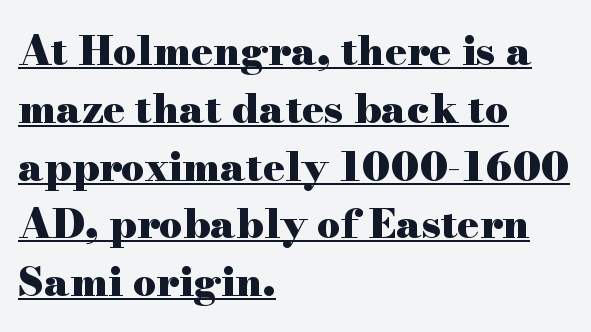
{"serif": "yes", "italic": "no", "bold": "yes", "weight": "heavy", "width": "wide", "stroke_contrast": "high", "x_height": "small", "monospaced": "no", "underline": "yes", "align": "left", "line_spacing": "normal", "line_spacing_ratio": 1.41, "letter_spacing": "normal", "letter_spacing_em": 0.0, "glyph_px": 41}
